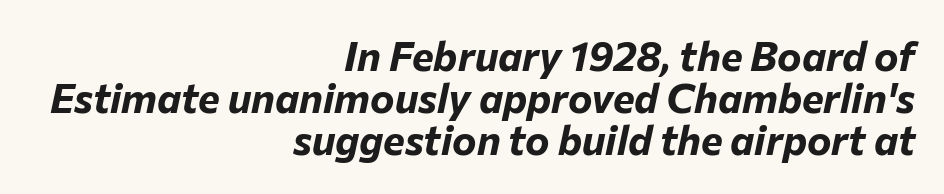
The tracking reads as untouched default to a designer's eye. The text block is weighted toward the right margin, trailing off unevenly leftward. Each letter keeps its own natural width here, so spacing adapts to shape. Decoration check: the copy has no underline. Slanted lettering throughout. Each glyph is drawn with heavy, bold strokes.
